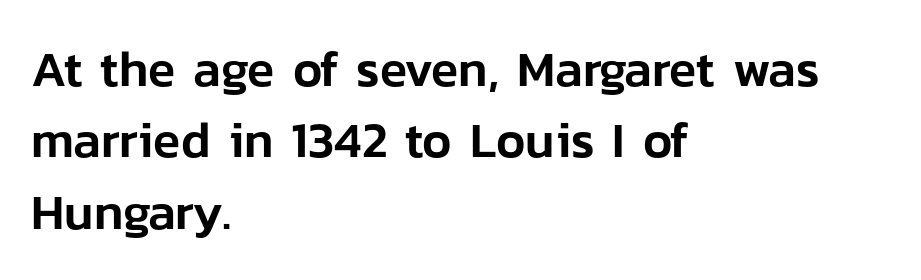
{"serif": "no", "italic": "no", "width": "normal", "stroke_contrast": "low", "x_height": "medium", "monospaced": "no", "underline": "no", "align": "left", "line_spacing": "normal", "line_spacing_ratio": 1.43, "letter_spacing": "normal", "letter_spacing_em": 0.0, "glyph_px": 50}
